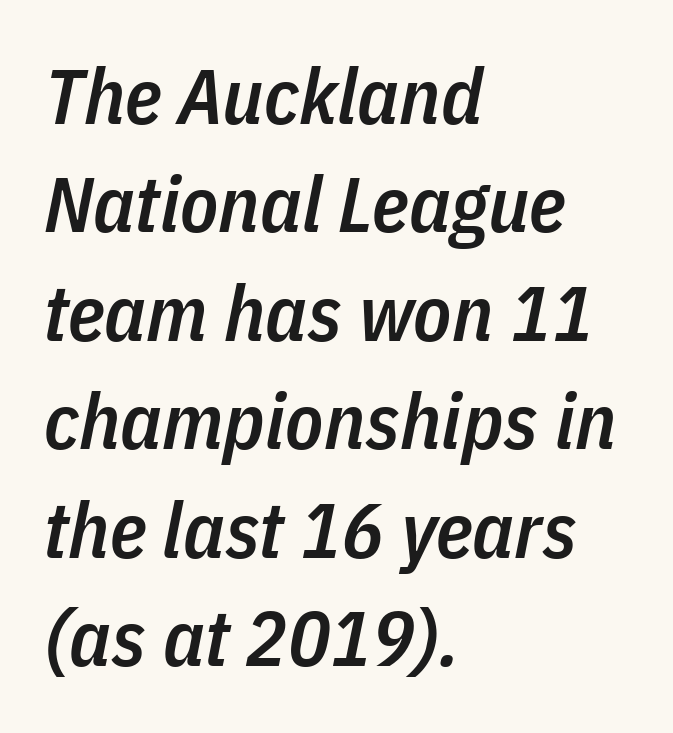
Here the glyphs are tracked normally, forming tight word shapes. A typesetter would call this proportional, since set widths differ per character. The passage is arranged the way most books set body copy — flush left. I'd describe the lettering as semibold — firm but not a full bold.
